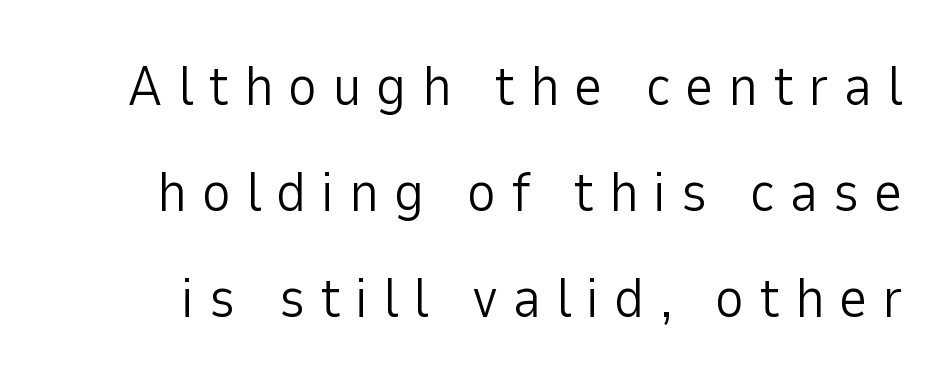
The image shows 56 px light sans-serif type, upright; set line spacing 1.89x, unusually wide letter spacing (+0.26 em), not underlined; low stroke contrast and a medium x-height.
